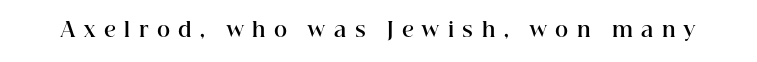
Letters rest on an invisible, unmarked baseline. Does the weight exceed regular? Yes, all the way to bold. This rendering widens character spacing well past its baseline value. Unlike italic type, these characters show no tilt at all.
